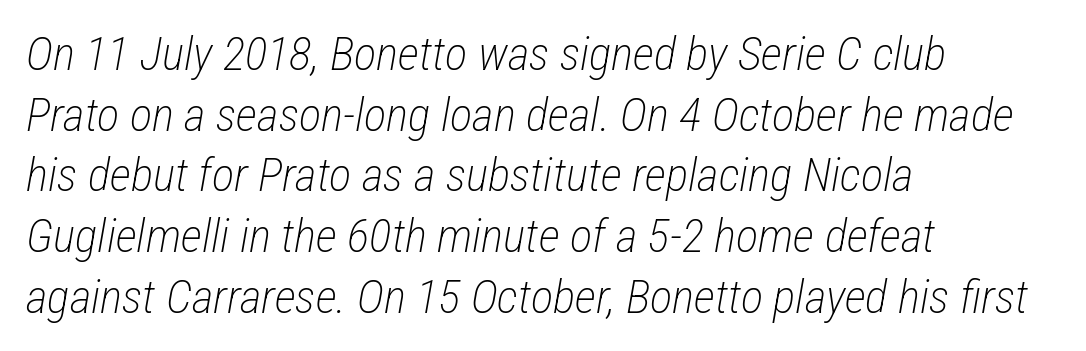
Q: Is the text bold? A: No.
Q: Is the text italic (slanted)? A: Yes, it leans right by about 12 degrees.
Q: Is the text underlined? A: No.
Q: How is the paragraph aligned? A: Left-aligned.
Q: Is the spacing between letters normal or unusually wide? A: Normal.
Q: Is the spacing between lines tight, normal or loose? A: Normal.
Q: Width (condensed, normal, or wide)? A: Condensed.
Q: Stroke contrast? A: Low.
Q: x-height? A: Medium.
Q: Monospaced? A: No.
